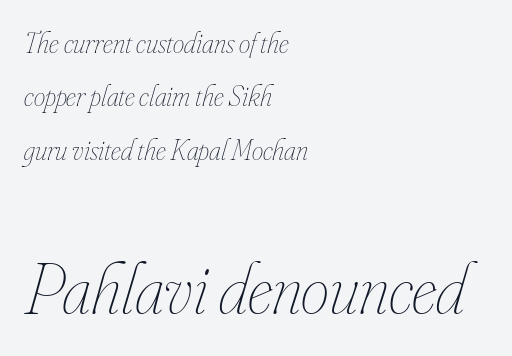
Q: Is the text bold? A: No.
Q: Is the text italic (slanted)? A: Yes, it leans right by about 16 degrees.
Q: Is the text underlined? A: No.
Q: How is the paragraph aligned? A: Left-aligned.
Q: Is the spacing between letters normal or unusually wide? A: Normal.
Q: Which block of text is set in a larger size, the first (top) or the second (bottom)? A: The second (bottom) one.
Q: Width (condensed, normal, or wide)? A: Condensed.
Q: Stroke contrast? A: Low.
Q: x-height? A: Small.
Q: Monospaced? A: No.
